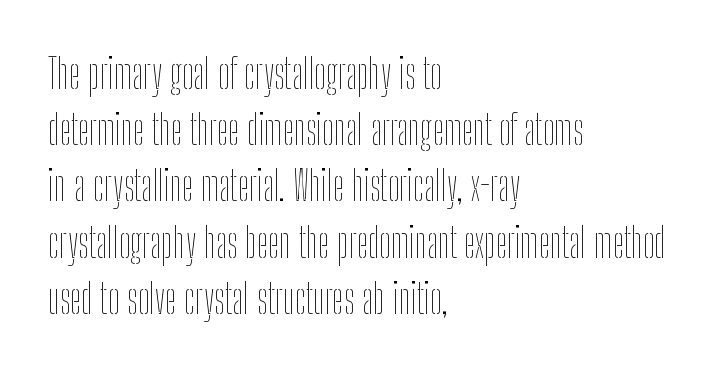
{"italic": "no", "bold": "no", "weight": "thin", "width": "condensed", "stroke_contrast": "low", "x_height": "medium", "monospaced": "no", "underline": "no", "align": "left", "line_spacing": "normal", "line_spacing_ratio": 1.37, "letter_spacing": "normal", "letter_spacing_em": 0.0, "glyph_px": 41}
